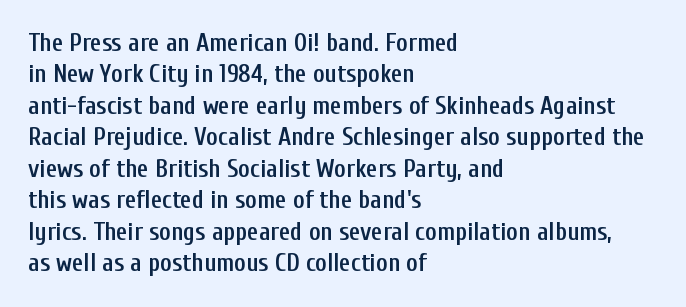
Q: Is the text bold? A: Semi-bold.
Q: Is the text italic (slanted)? A: No, it is upright.
Q: Is the text underlined? A: No.
Q: How is the paragraph aligned? A: Left-aligned.
Q: Is the spacing between letters normal or unusually wide? A: Normal.
Q: Is the spacing between lines tight, normal or loose? A: Normal.
